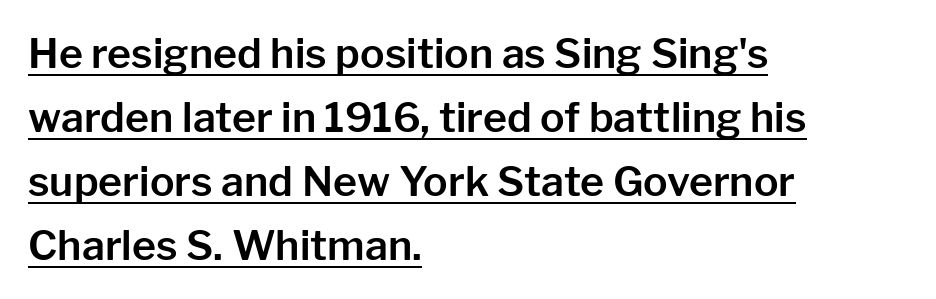
{"serif": "no", "italic": "no", "width": "normal", "stroke_contrast": "low", "x_height": "medium", "monospaced": "no", "underline": "yes", "align": "left", "line_spacing": "normal", "line_spacing_ratio": 1.56, "letter_spacing": "normal", "letter_spacing_em": 0.0, "glyph_px": 41}
